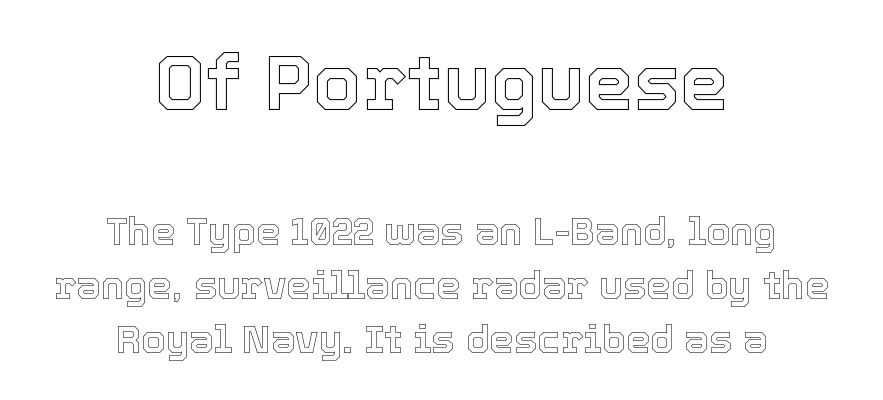
Q: Is the text italic (slanted)? A: No, it is upright.
Q: Is the text underlined? A: No.
Q: How is the paragraph aligned? A: Centered.
Q: Is the spacing between letters normal or unusually wide? A: Normal.
Q: Is the spacing between lines tight, normal or loose? A: Normal.
Q: Which block of text is set in a larger size, the first (top) or the second (bottom)? A: The first (top) one.
Q: Width (condensed, normal, or wide)? A: Normal.
Q: x-height? A: Medium.
Q: Monospaced? A: No.
